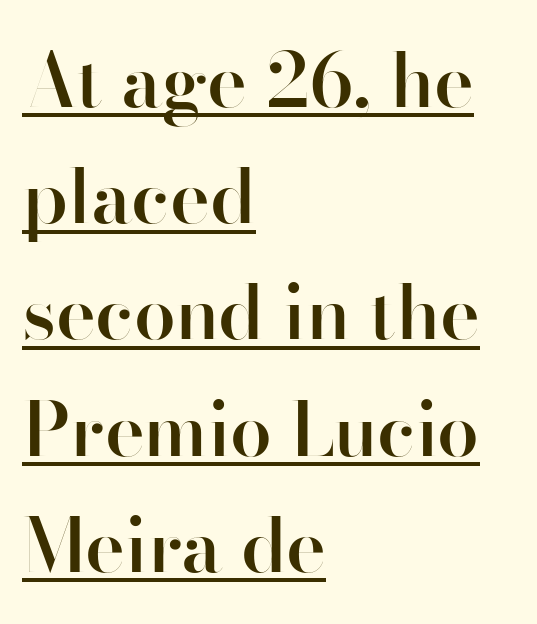
Q: Is the text bold? A: Semi-bold.
Q: Is the text italic (slanted)? A: No, it is upright.
Q: Is the typeface a serif or a sans-serif typeface? A: Sans-serif.
Q: Is the text underlined? A: Yes.
Q: How is the paragraph aligned? A: Left-aligned.
Q: Is the spacing between letters normal or unusually wide? A: Normal.
Q: Is the spacing between lines tight, normal or loose? A: Normal.
Q: Width (condensed, normal, or wide)? A: Normal.
Q: Stroke contrast? A: High.
Q: x-height? A: Small.
Q: Monospaced? A: No.
